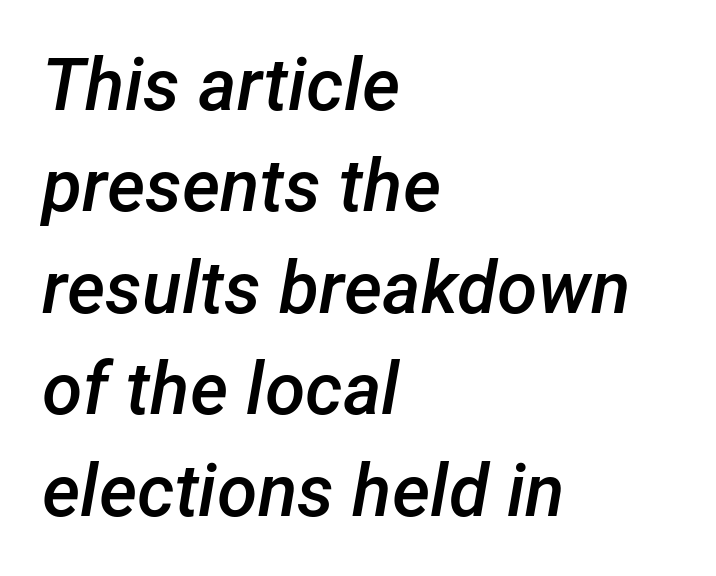
{"italic": "yes", "lean": "right", "slant_degrees": 12, "bold": "semi", "weight": "semibold", "width": "normal", "stroke_contrast": "low", "x_height": "medium", "monospaced": "no", "underline": "no", "align": "left", "line_spacing": "normal", "line_spacing_ratio": 1.39, "letter_spacing": "normal", "letter_spacing_em": 0.0, "glyph_px": 73}
